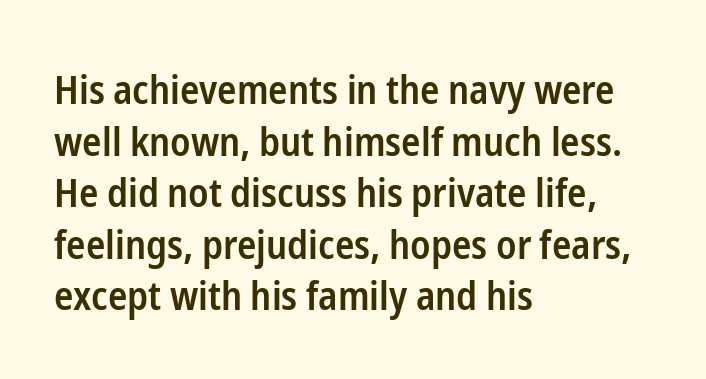
{"serif": "no", "italic": "no", "bold": "semi", "weight": "semibold", "width": "condensed", "stroke_contrast": "low", "x_height": "medium", "monospaced": "no", "underline": "no", "align": "left", "line_spacing": "normal", "line_spacing_ratio": 1.29, "letter_spacing": "normal", "letter_spacing_em": 0.0, "glyph_px": 40}
